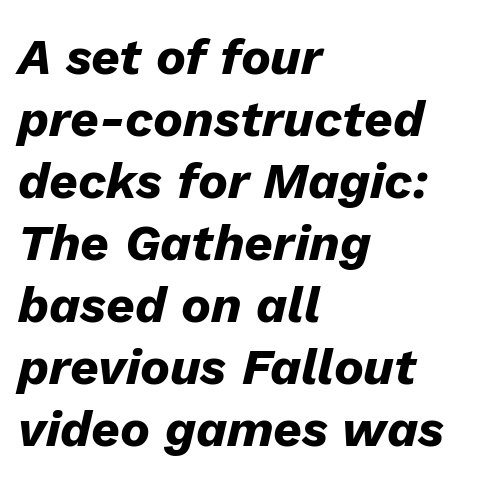
Q: Is the text bold? A: Yes.
Q: Is the text italic (slanted)? A: Yes, it leans right by about 13 degrees.
Q: Is the text underlined? A: No.
Q: How is the paragraph aligned? A: Left-aligned.
Q: Is the spacing between letters normal or unusually wide? A: Normal.
Q: Width (condensed, normal, or wide)? A: Normal.
Q: Stroke contrast? A: Low.
Q: x-height? A: Medium.
Q: Monospaced? A: No.
